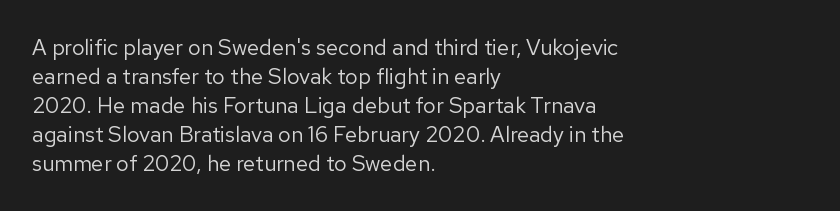
Tall strokes in this sample are plumb rather than angled. The passage shown has conventional tracking throughout. Every row of glyphs begins at an identical x-position on the left. A normal amount of white space separates one row of letters from the next. Type without underlining.
